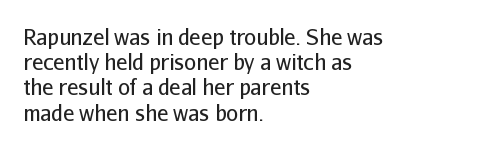
The image shows 21 px text type, upright; set left-aligned, line spacing 1.2x, normal letter spacing, not underlined.
